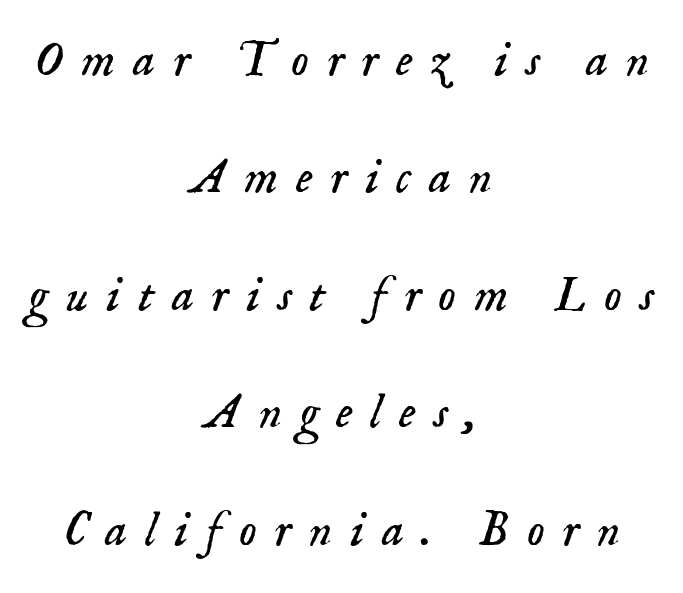
{"serif": "yes", "italic": "yes", "lean": "right", "slant_degrees": 18, "bold": "no", "weight": "light", "width": "normal", "stroke_contrast": "low", "x_height": "small", "monospaced": "no", "underline": "no", "align": "center", "line_spacing": "loose", "line_spacing_ratio": 2.35, "letter_spacing": "wide", "letter_spacing_em": 0.35, "glyph_px": 50}
